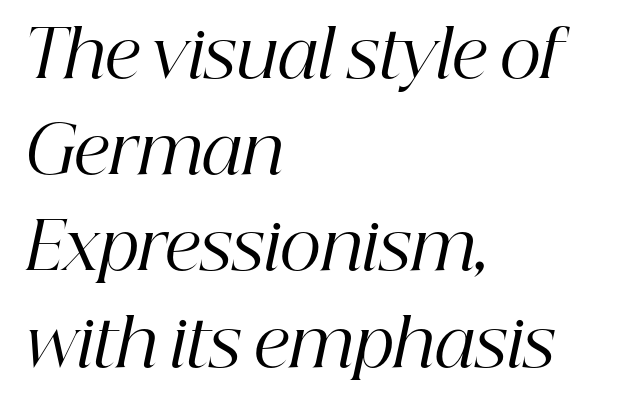
Summary of weight: not heavy and not bold. In terms of letterspacing, this is plain default setting. The letters are slanted; this is an italic face. The space directly below the letters is spotless. Leftover space on each line is placed entirely after the last word. The passage shown stacks its lines at a standard gap.
